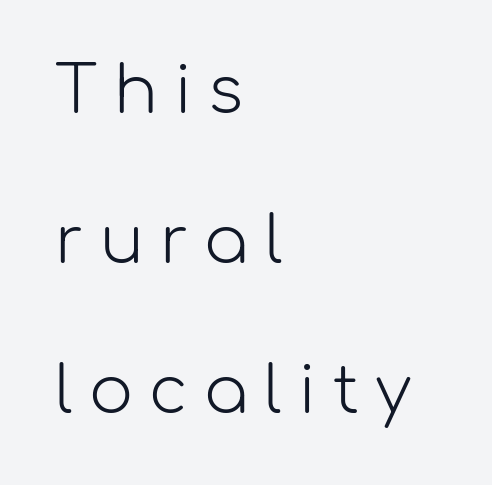
{"serif": "no", "italic": "no", "bold": "no", "weight": "light", "width": "normal", "stroke_contrast": "low", "x_height": "medium", "monospaced": "no", "underline": "no", "align": "left", "line_spacing": "loose", "line_spacing_ratio": 2.31, "letter_spacing": "wide", "letter_spacing_em": 0.25, "glyph_px": 65}
